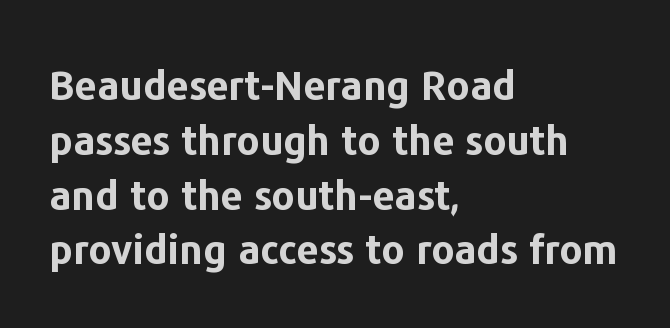
The font's upright variant was chosen for this text. A normal amount of white space separates one row of letters from the next. Examine the stroke ends and you'll find no serifs. The rendering anchors every line to the left-hand side. You could not count columns in this text — the font is proportionally spaced. The sample has been set heavy, in full bold.
